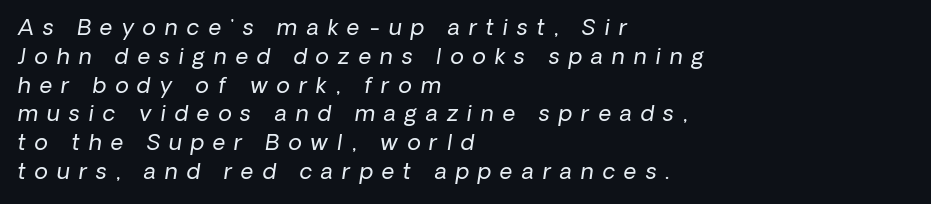
Evenly set lines give the paragraph a standard silhouette. The letters look calm and open, with moderate or lighter stems. Nobody drew a line under any word here. The tracking jumps out immediately: characters are airy and widely separated. The compositor pushed each line to the left boundary.
